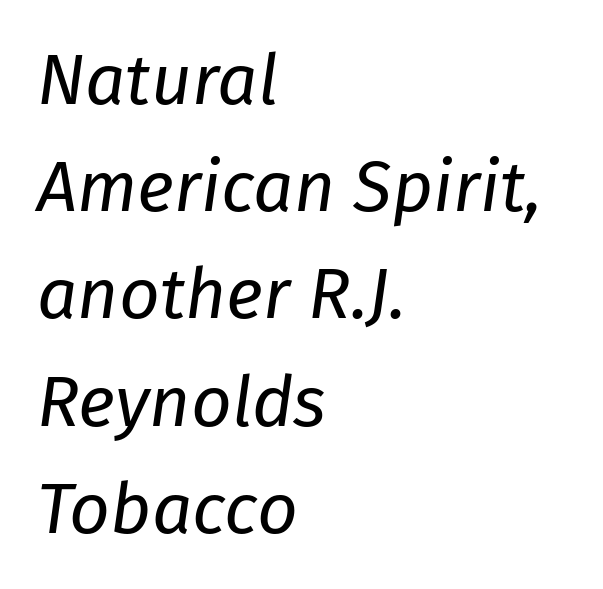
Q: Is the text bold? A: No.
Q: Is the text italic (slanted)? A: Yes, it leans right by about 8 degrees.
Q: Is the text underlined? A: No.
Q: How is the paragraph aligned? A: Left-aligned.
Q: Is the spacing between letters normal or unusually wide? A: Normal.
Q: Is the spacing between lines tight, normal or loose? A: Normal.
Q: Width (condensed, normal, or wide)? A: Normal.
Q: Stroke contrast? A: Low.
Q: x-height? A: Medium.
Q: Monospaced? A: No.
